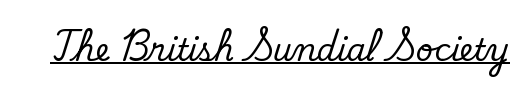
The letters sit at their default tracking, neither squeezed nor spread. A quiet, ordinary-to-light weight characterises the typeface. This sample uses a sans-serif face. Looks like regular typesetting: each glyph gets only the width it needs. Check the space under the baseline: a stroke is drawn there.
